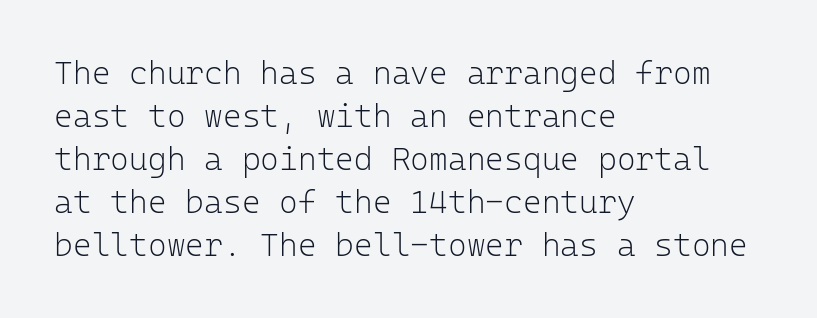
Q: Is the text bold? A: No.
Q: Is the text italic (slanted)? A: No, it is upright.
Q: Is the typeface a serif or a sans-serif typeface? A: Sans-serif.
Q: Is the text underlined? A: No.
Q: How is the paragraph aligned? A: Left-aligned.
Q: Is the spacing between letters normal or unusually wide? A: Normal.
Q: Is the spacing between lines tight, normal or loose? A: Normal.
Q: Width (condensed, normal, or wide)? A: Normal.
Q: Stroke contrast? A: Low.
Q: x-height? A: Medium.
Q: Monospaced? A: Yes.
